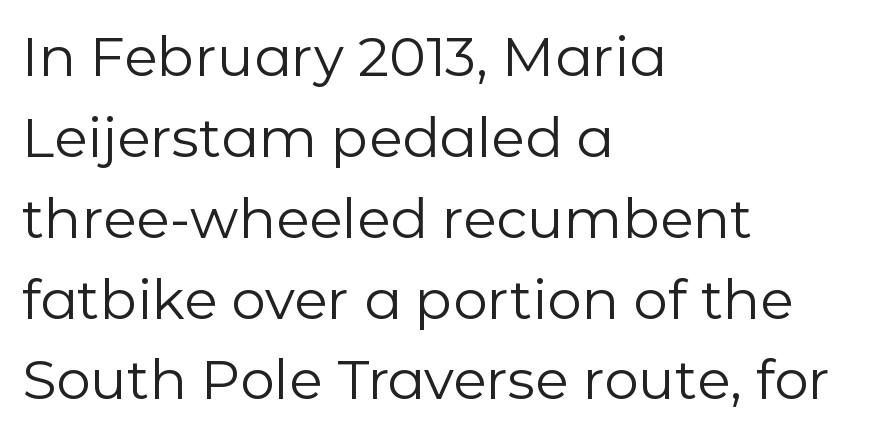
{"serif": "no", "italic": "no", "bold": "no", "weight": "regular", "width": "normal", "stroke_contrast": "low", "x_height": "medium", "monospaced": "no", "underline": "no", "align": "left", "line_spacing": "normal", "line_spacing_ratio": 1.47, "letter_spacing": "normal", "letter_spacing_em": 0.0, "glyph_px": 55}
